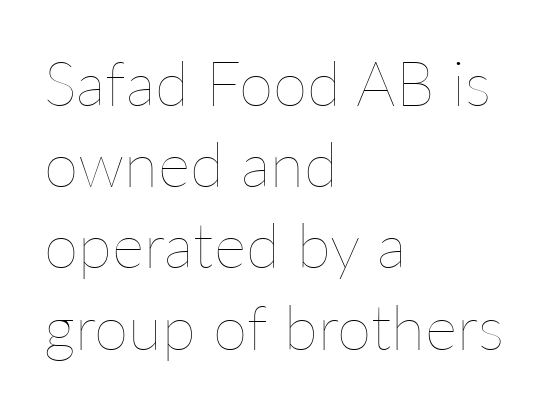
The image shows 62 px thin type, upright; set left-aligned, normal line spacing (1.31x), normal letter spacing, not underlined; low stroke contrast and a medium x-height.
